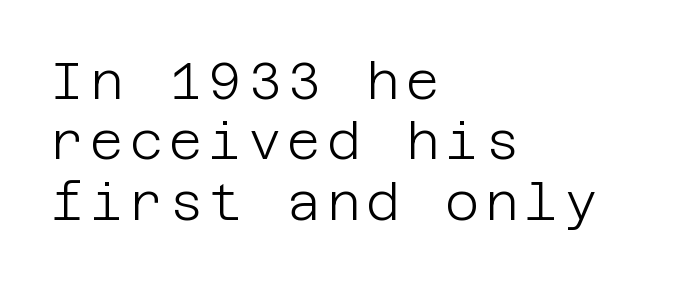
{"serif": "no", "italic": "no", "bold": "no", "weight": "light", "width": "normal", "stroke_contrast": "low", "x_height": "large", "underline": "no", "align": "left", "line_spacing_ratio": 1.16, "glyph_px": 52}
